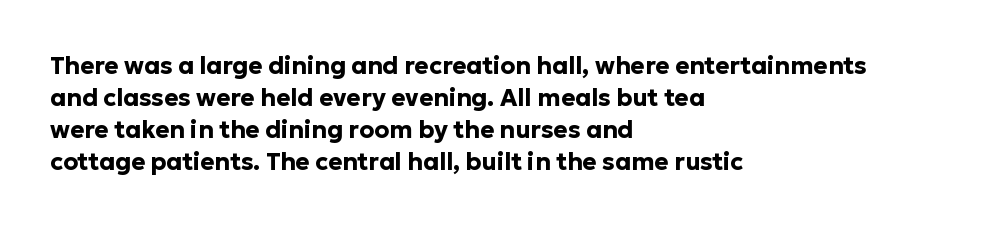
Q: Is the text bold? A: Yes.
Q: Is the text italic (slanted)? A: No, it is upright.
Q: Is the text underlined? A: No.
Q: How is the paragraph aligned? A: Left-aligned.
Q: Is the spacing between letters normal or unusually wide? A: Normal.
Q: Is the spacing between lines tight, normal or loose? A: Normal.
